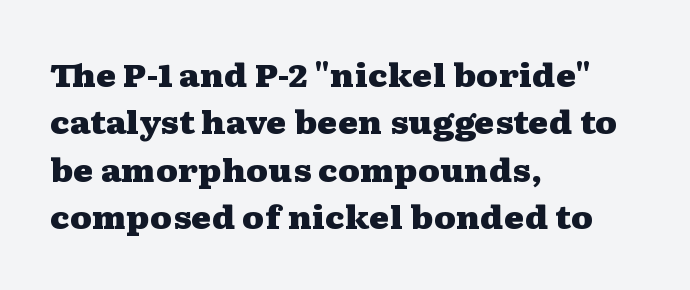
Q: Is the text bold? A: Yes.
Q: Is the text italic (slanted)? A: No, it is upright.
Q: Is the typeface a serif or a sans-serif typeface? A: Serif.
Q: Is the text underlined? A: No.
Q: How is the paragraph aligned? A: Left-aligned.
Q: Is the spacing between letters normal or unusually wide? A: Normal.
Q: Is the spacing between lines tight, normal or loose? A: Normal.
Q: Width (condensed, normal, or wide)? A: Wide.
Q: Stroke contrast? A: Medium.
Q: x-height? A: Medium.
Q: Monospaced? A: No.
